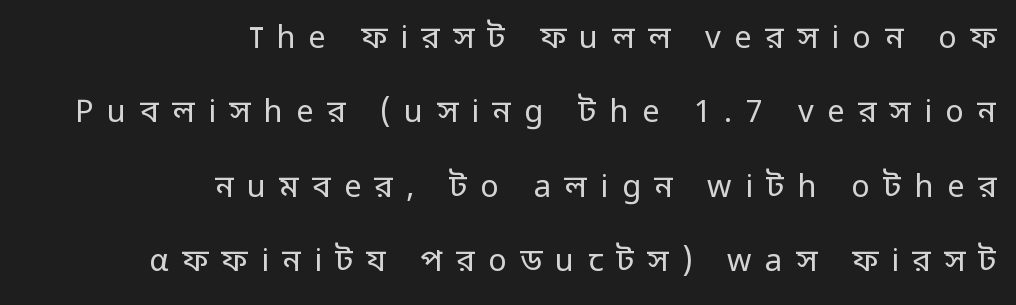
{"serif": "no", "italic": "no", "bold": "no", "weight": "regular", "width": "normal", "stroke_contrast": "low", "x_height": "medium", "monospaced": "no", "underline": "no", "align": "right", "line_spacing": "loose", "line_spacing_ratio": 2.4, "letter_spacing": "wide", "letter_spacing_em": 0.43, "glyph_px": 31}
